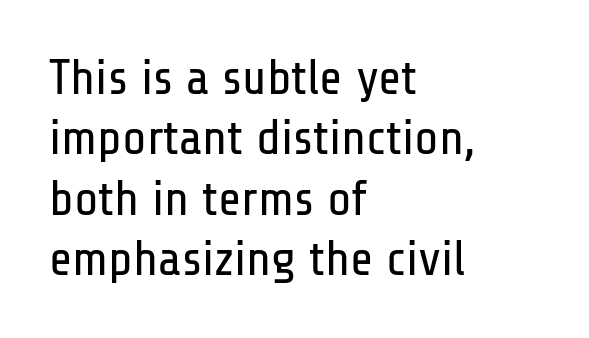
Q: Is the text bold? A: No.
Q: Is the text italic (slanted)? A: No, it is upright.
Q: Is the typeface a serif or a sans-serif typeface? A: Sans-serif.
Q: Is the text underlined? A: No.
Q: How is the paragraph aligned? A: Left-aligned.
Q: Is the spacing between letters normal or unusually wide? A: Normal.
Q: Width (condensed, normal, or wide)? A: Condensed.
Q: Stroke contrast? A: Low.
Q: x-height? A: Medium.
Q: Monospaced? A: No.
